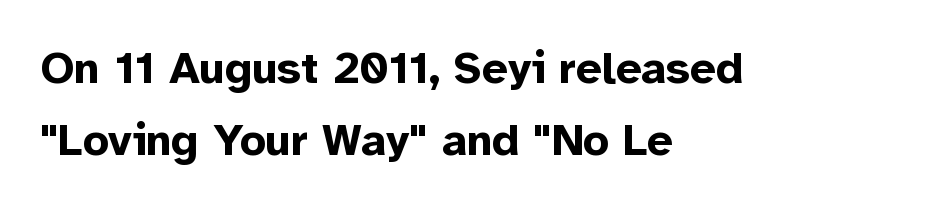
Q: Is the text bold? A: Yes.
Q: Is the text italic (slanted)? A: No, it is upright.
Q: Is the typeface a serif or a sans-serif typeface? A: Sans-serif.
Q: Is the text underlined? A: No.
Q: How is the paragraph aligned? A: Left-aligned.
Q: Is the spacing between letters normal or unusually wide? A: Normal.
Q: Is the spacing between lines tight, normal or loose? A: Normal.
Q: Width (condensed, normal, or wide)? A: Normal.
Q: Stroke contrast? A: Low.
Q: x-height? A: Medium.
Q: Monospaced? A: No.
